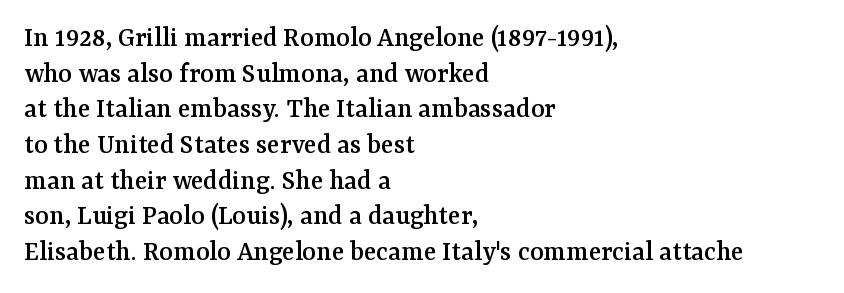
{"serif": "yes", "italic": "no", "width": "normal", "stroke_contrast": "medium", "x_height": "medium", "monospaced": "no", "underline": "no", "align": "left", "line_spacing_ratio": 1.23, "letter_spacing": "normal", "letter_spacing_em": 0.0, "glyph_px": 29}
